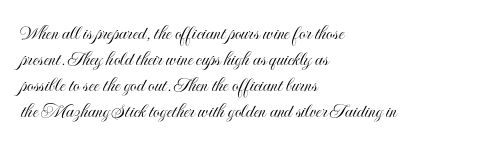
The image shows 21 px text type; set left-aligned, line spacing 1.24x, normal letter spacing, not underlined.
